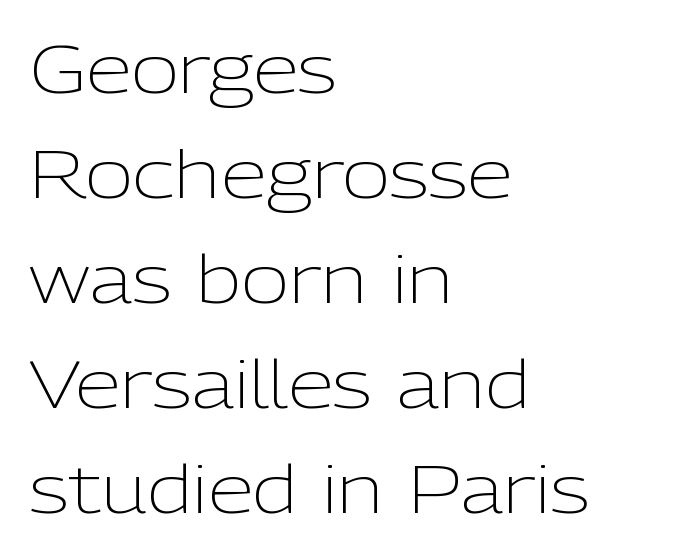
Rule under the text: the space is simply empty. Rendered with straight, roman letterforms. Unlike a traditional serif, this face leaves its strokes unadorned. These lines are rendered in a variable-pitch font. Leftover space on each line is placed entirely after the last word.
